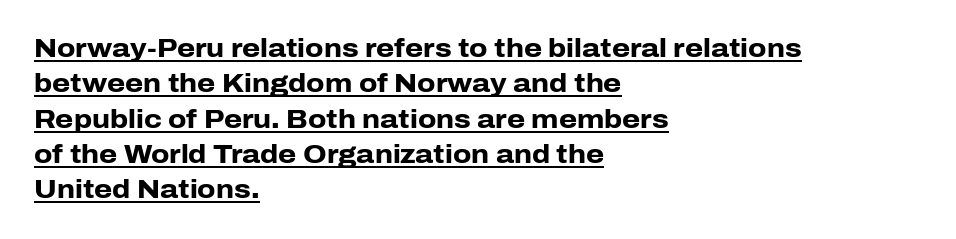
Q: Is the text bold? A: Yes.
Q: Is the text italic (slanted)? A: No, it is upright.
Q: Is the text underlined? A: Yes.
Q: How is the paragraph aligned? A: Left-aligned.
Q: Is the spacing between letters normal or unusually wide? A: Normal.
Q: Is the spacing between lines tight, normal or loose? A: Normal.
